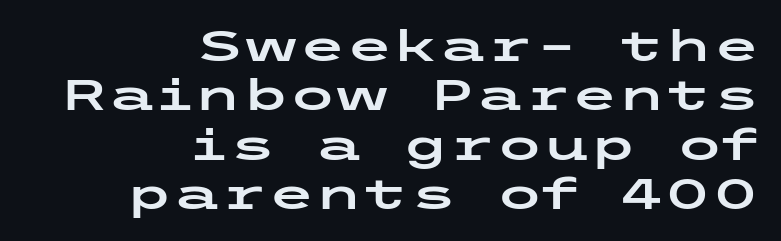
{"serif": "no", "italic": "no", "width": "wide", "stroke_contrast": "low", "x_height": "medium", "underline": "no", "align": "right", "line_spacing": "tight", "line_spacing_ratio": 1.15, "letter_spacing": "normal", "letter_spacing_em": 0.0, "glyph_px": 43}
